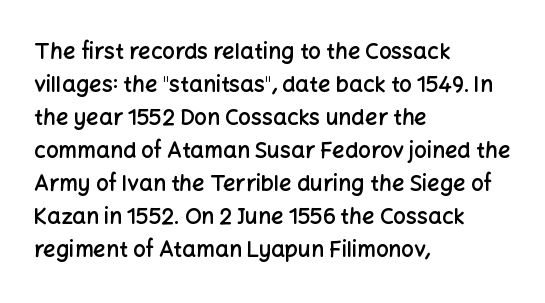
The image shows 22 px text type, upright; set left-aligned, normal line spacing (1.5x), normal letter spacing, not underlined.
